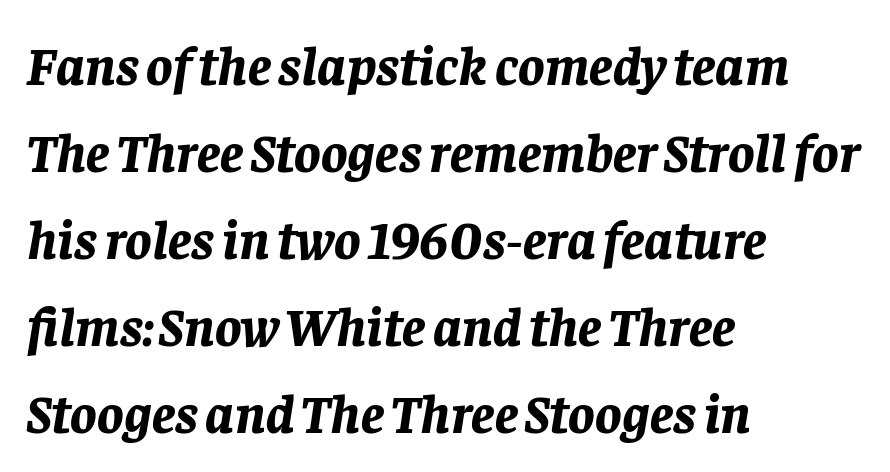
You could not count columns in this text — the font is proportionally spaced. The gaps between neighbouring characters are ordinary and unremarkable. Normally led — the rows are evenly, conventionally spaced. Alignment: flush left. The glyphs look as if they've been sheared to an angle. The gap between lines stays unmarked.
